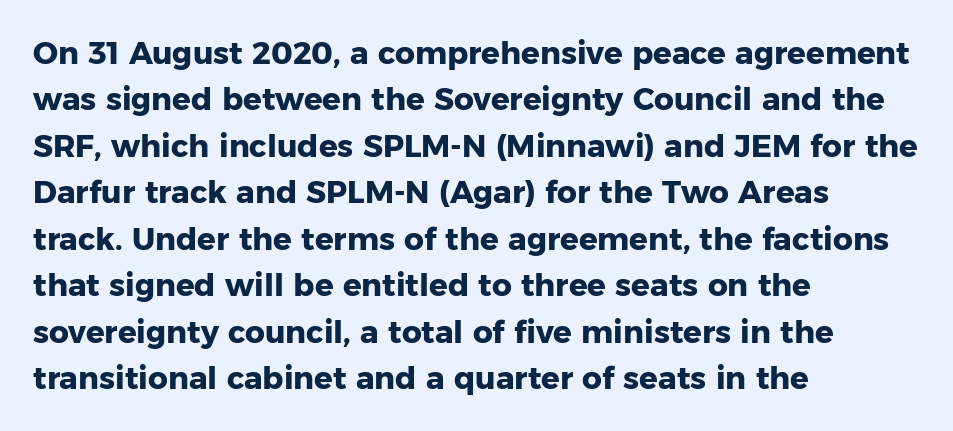
The image shows 31 px heavy sans-serif type, upright; set left-aligned, normal line spacing (1.5x), normal letter spacing, not underlined; low stroke contrast and a medium x-height.
